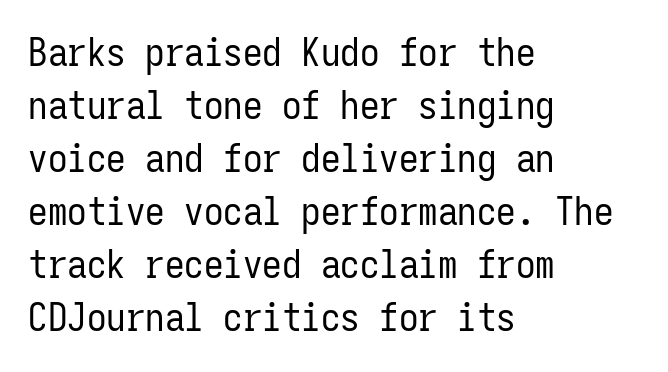
The image shows 39 px regular-weight, condensed sans-serif type, upright, monospaced; set left-aligned, normal line spacing (1.36x), normal letter spacing, not underlined; low stroke contrast and a medium x-height.
